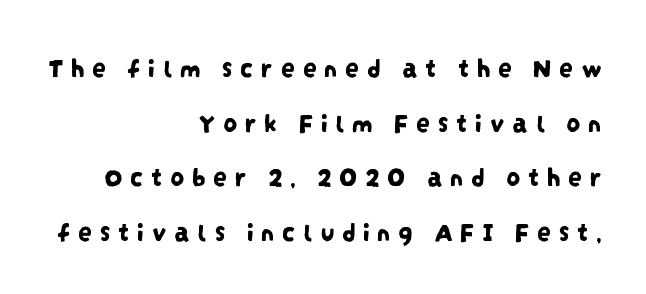
Q: Is the typeface a serif or a sans-serif typeface? A: Sans-serif.
Q: Is the text underlined? A: No.
Q: How is the paragraph aligned? A: Right-aligned.
Q: Is the spacing between letters normal or unusually wide? A: Unusually wide.
Q: Is the spacing between lines tight, normal or loose? A: Loose.
Q: Width (condensed, normal, or wide)? A: Condensed.
Q: Stroke contrast? A: Low.
Q: x-height? A: Large.
Q: Monospaced? A: No.
